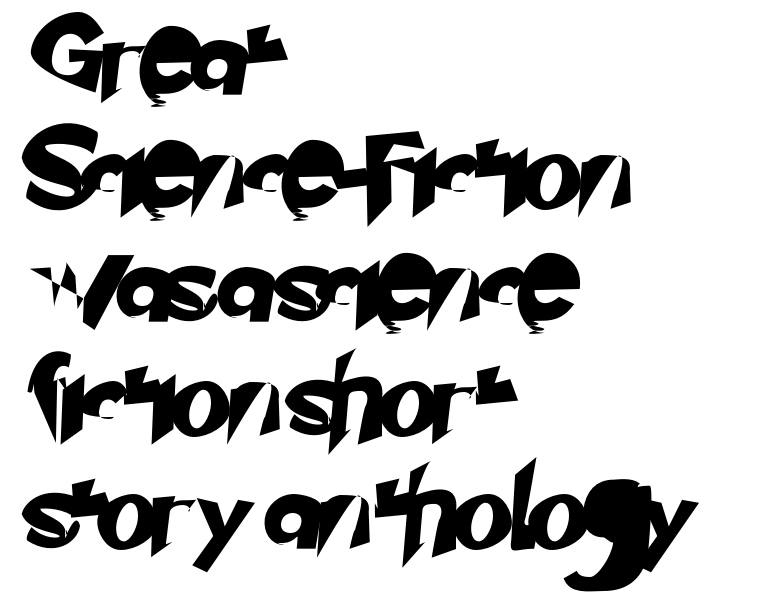
The image shows 80 px sans-serif type; set left-aligned, normal line spacing (1.42x), normal letter spacing, not underlined; low stroke contrast and a small x-height.
